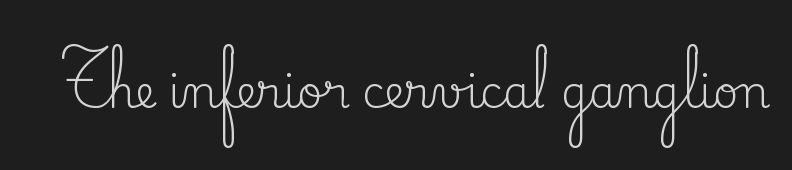
{"serif": "yes", "italic": "no", "bold": "no", "weight": "regular", "width": "normal", "stroke_contrast": "medium", "x_height": "small", "monospaced": "no", "underline": "no", "letter_spacing": "normal", "letter_spacing_em": 0.0, "glyph_px": 44}
